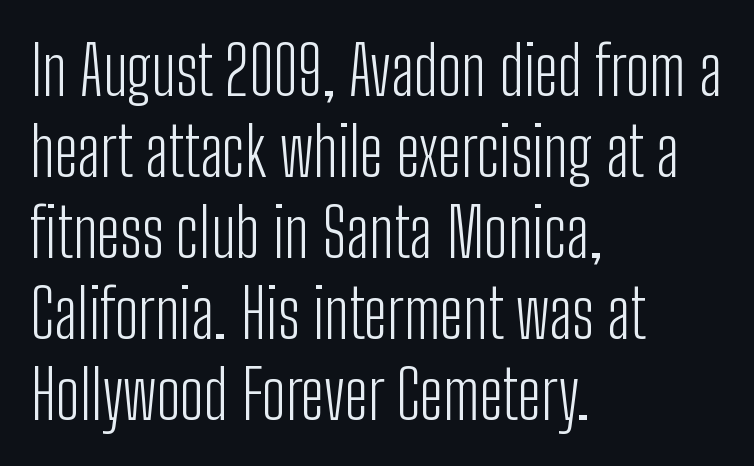
{"serif": "no", "italic": "no", "bold": "no", "weight": "light", "width": "condensed", "stroke_contrast": "low", "x_height": "medium", "monospaced": "no", "underline": "no", "align": "left", "line_spacing_ratio": 1.21, "letter_spacing": "normal", "letter_spacing_em": 0.0, "glyph_px": 67}
